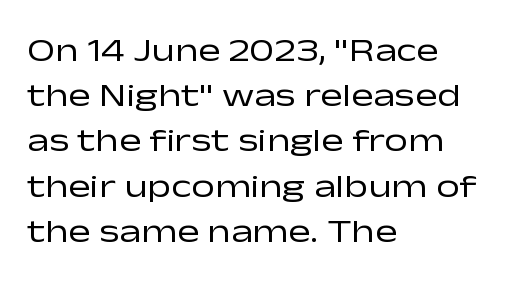
Q: Is the text bold? A: No.
Q: Is the text italic (slanted)? A: No, it is upright.
Q: Is the typeface a serif or a sans-serif typeface? A: Sans-serif.
Q: Is the text underlined? A: No.
Q: How is the paragraph aligned? A: Left-aligned.
Q: Is the spacing between letters normal or unusually wide? A: Normal.
Q: Is the spacing between lines tight, normal or loose? A: Normal.
Q: Width (condensed, normal, or wide)? A: Wide.
Q: Stroke contrast? A: Low.
Q: x-height? A: Medium.
Q: Monospaced? A: No.
